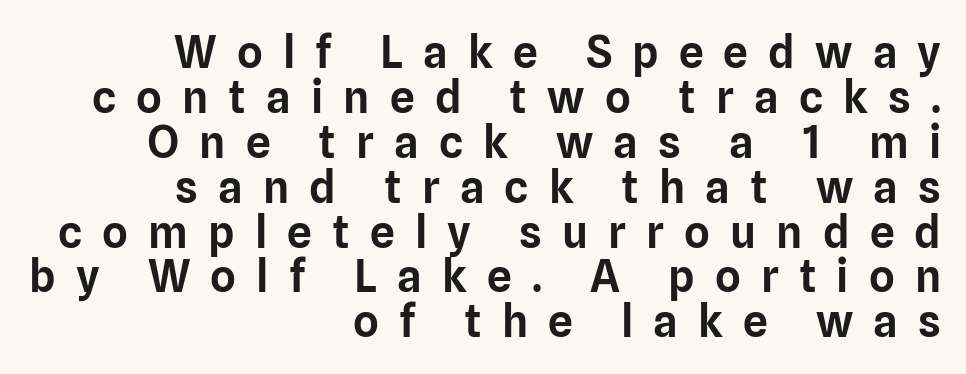
The image shows 44 px sans-serif type, upright; set right-aligned, tight line spacing (1.02x), unusually wide letter spacing (+0.46 em), not underlined; low stroke contrast and a medium x-height.
